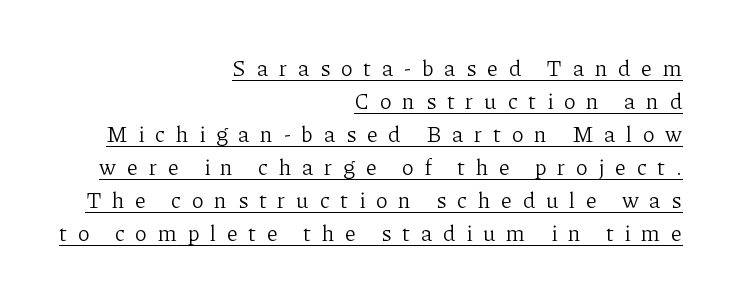
Q: Is the text bold? A: No.
Q: Is the text italic (slanted)? A: No, it is upright.
Q: Is the text underlined? A: Yes.
Q: How is the paragraph aligned? A: Right-aligned.
Q: Is the spacing between letters normal or unusually wide? A: Unusually wide.
Q: Is the spacing between lines tight, normal or loose? A: Normal.
